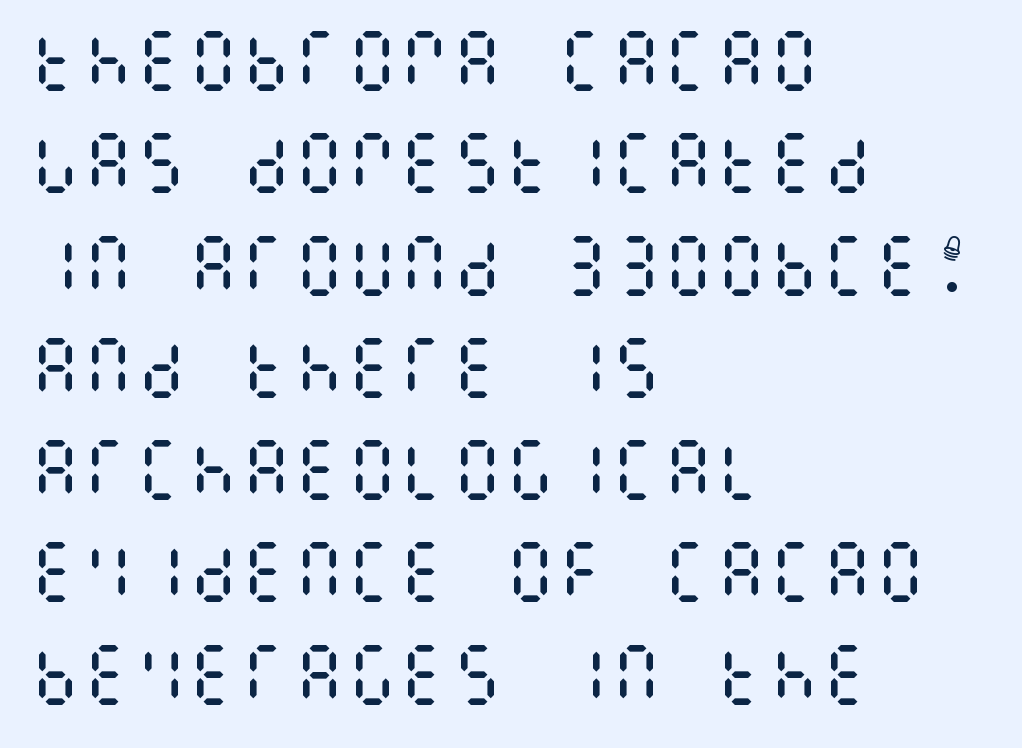
Stems and bowls with no extra thickness — not bold. Type without underlining. Is the letter spacing exaggerated? No — it looks like the ordinary default. The designer left line spacing at the default.
